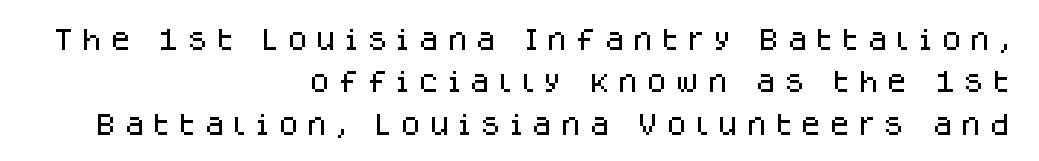
Style check: upright. Between one letter and the next there's a generous, obvious gap. Visually the block forms a straight wall on the right and a jagged coastline on the left. Decoration check: the copy has no underline.
